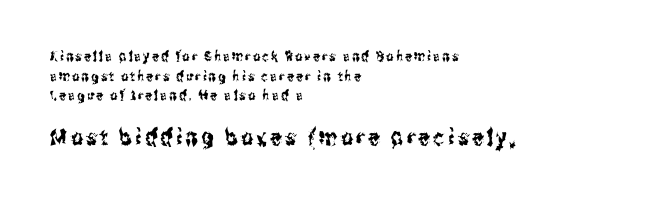
The image shows 23 px text type, upright; set left-aligned, normal line spacing (1.4x), not underlined; the second (bottom) block is 1.64x larger.
